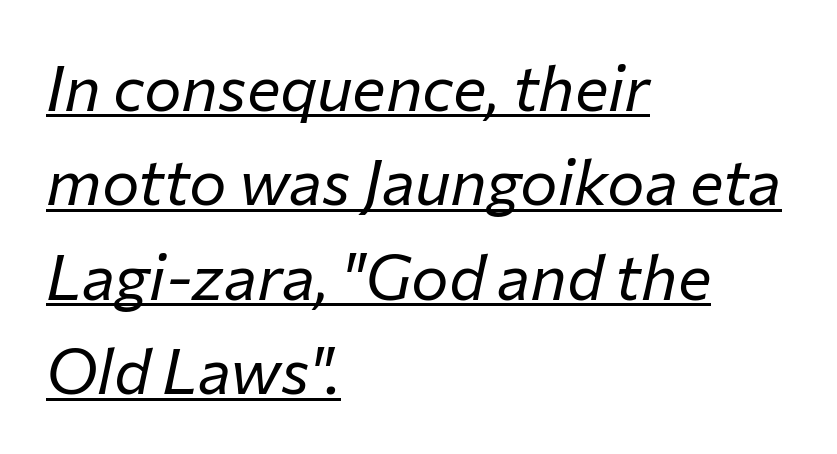
Normally led — the rows are evenly, conventionally spaced. Does extra space separate the letters? No, they use regular spacing. This rendering uses left alignment, leaving the right contour irregular. Characters are canted at an angle relative to the baseline's perpendicular. The strokes carry an ordinary text weight at most.
